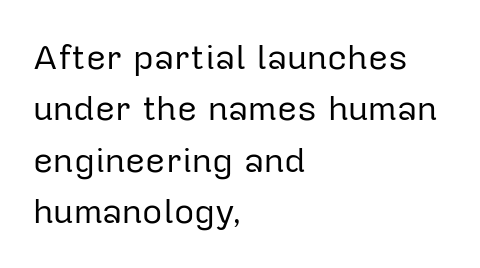
The image shows 35 px regular-weight sans-serif type, upright; set left-aligned, normal line spacing (1.47x), normal letter spacing, not underlined; low stroke contrast and a medium x-height.
